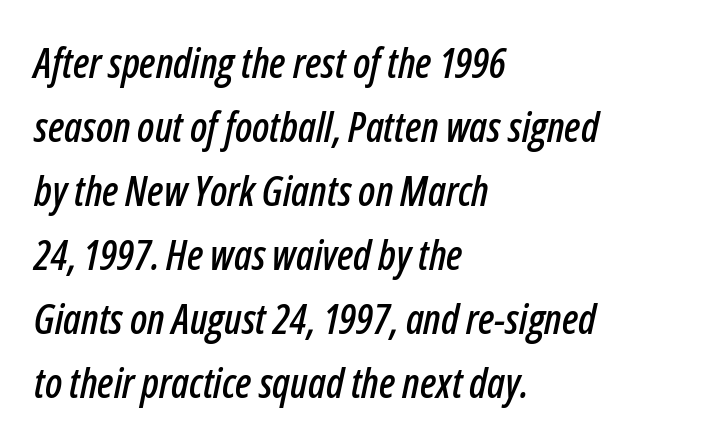
{"italic": "yes", "lean": "right", "slant_degrees": 12, "width": "condensed", "stroke_contrast": "low", "x_height": "medium", "monospaced": "no", "underline": "no", "align": "left", "line_spacing": "normal", "line_spacing_ratio": 1.56, "letter_spacing": "normal", "letter_spacing_em": 0.0, "glyph_px": 41}
